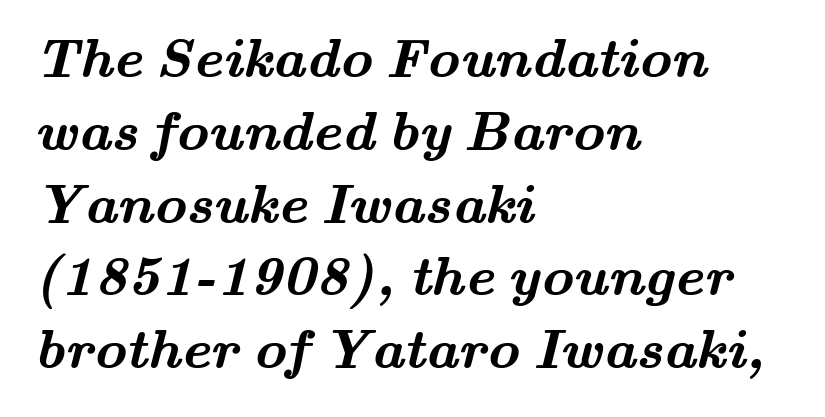
The image shows 56 px semibold, wide serif type; set left-aligned, normal line spacing (1.3x), normal letter spacing, not underlined; medium stroke contrast and a small x-height.
